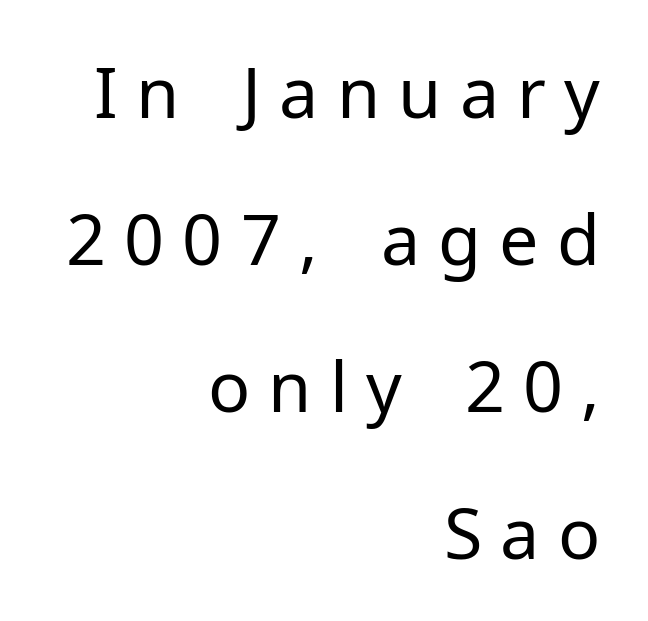
Letters rest on an invisible, unmarked baseline. The type sits square on the baseline with zero lean. In terms of letterform style, serifs are entirely absent. This sample trades compactness for vertical openness between lines.
